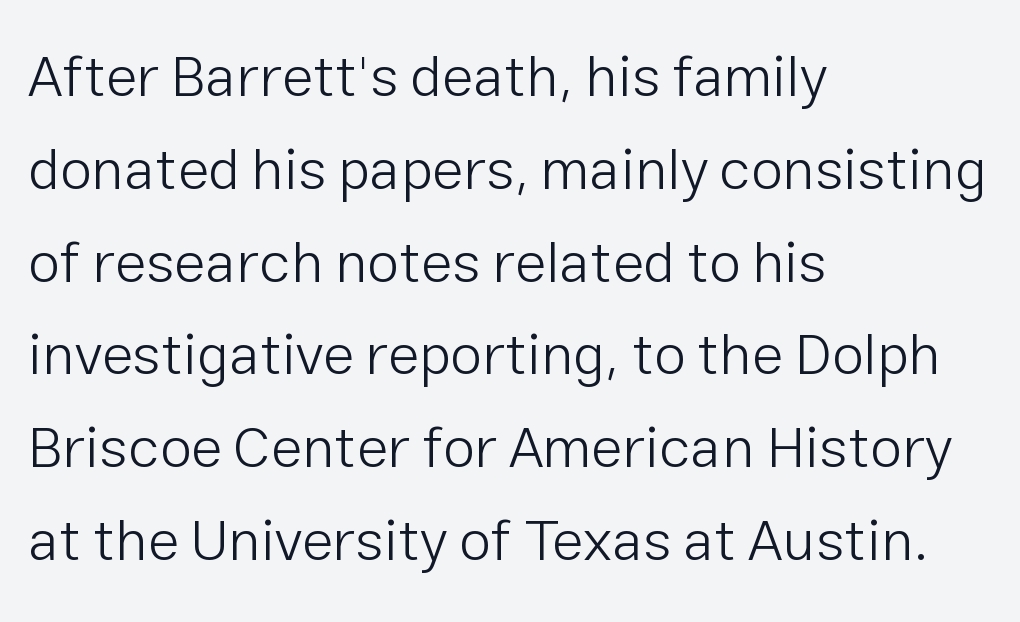
The image shows 58 px light sans-serif type, upright; set left-aligned, normal line spacing (1.6x), normal letter spacing, not underlined; low stroke contrast and a medium x-height.
